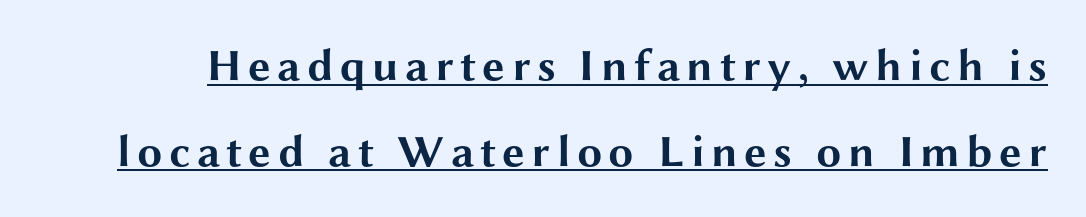
{"serif": "no", "italic": "no", "bold": "yes", "weight": "bold", "width": "wide", "stroke_contrast": "medium", "x_height": "medium", "monospaced": "no", "underline": "yes", "line_spacing": "loose", "line_spacing_ratio": 1.91, "glyph_px": 45}
